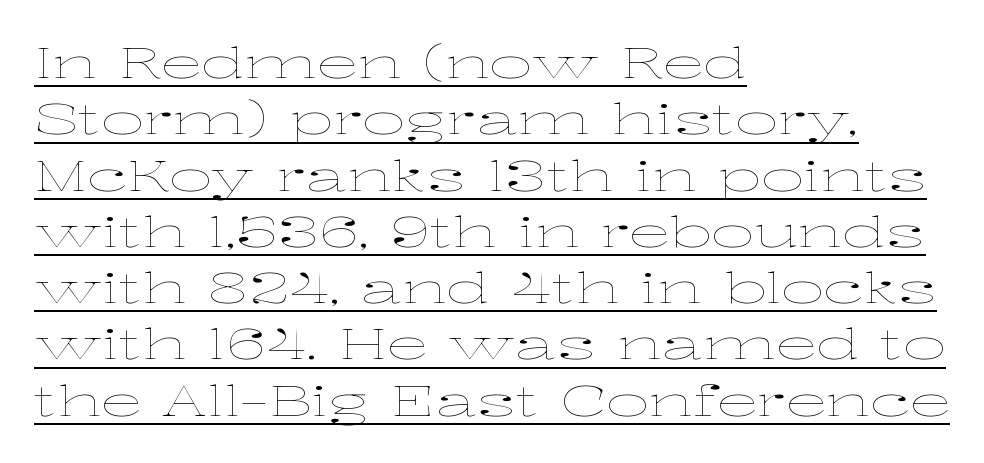
In CSS terms this would be text-align: left. How are the letters spaced? Ordinarily, with no added tracking. Do the characters align in a grid? No, the font is proportional. The space between consecutive lines is moderate.
